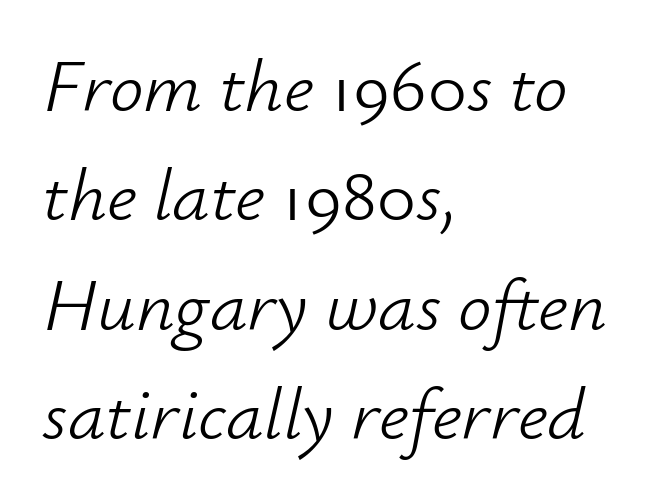
Q: Is the text bold? A: No.
Q: Is the text italic (slanted)? A: Yes, it leans right by about 12 degrees.
Q: Is the text underlined? A: No.
Q: How is the paragraph aligned? A: Left-aligned.
Q: Is the spacing between letters normal or unusually wide? A: Normal.
Q: Is the spacing between lines tight, normal or loose? A: Normal.
Q: Width (condensed, normal, or wide)? A: Normal.
Q: Stroke contrast? A: Low.
Q: x-height? A: Small.
Q: Monospaced? A: No.
